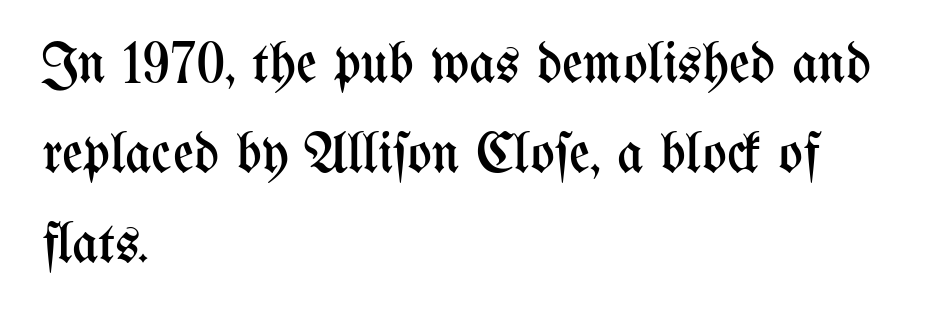
{"italic": "no", "bold": "no", "weight": "regular", "width": "condensed", "stroke_contrast": "medium", "x_height": "medium", "monospaced": "no", "underline": "no", "align": "left", "line_spacing": "normal", "line_spacing_ratio": 1.58, "letter_spacing": "normal", "letter_spacing_em": 0.0, "glyph_px": 57}
